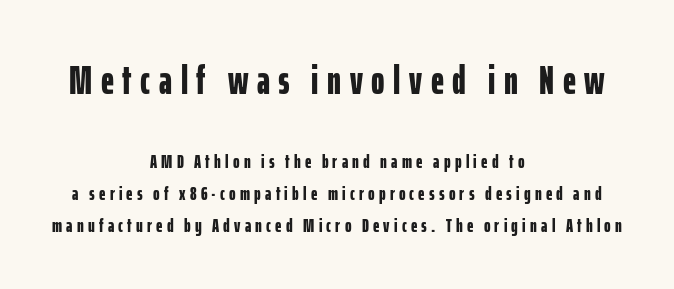
{"serif": "no", "italic": "no", "bold": "yes", "weight": "bold", "width": "condensed", "stroke_contrast": "low", "x_height": "medium", "monospaced": "no", "underline": "no", "align": "center", "line_spacing": "normal", "line_spacing_ratio": 1.6, "letter_spacing": "wide", "letter_spacing_em": 0.21, "larger_block": "first", "size_ratio": 2.05, "glyph_px": 41}
